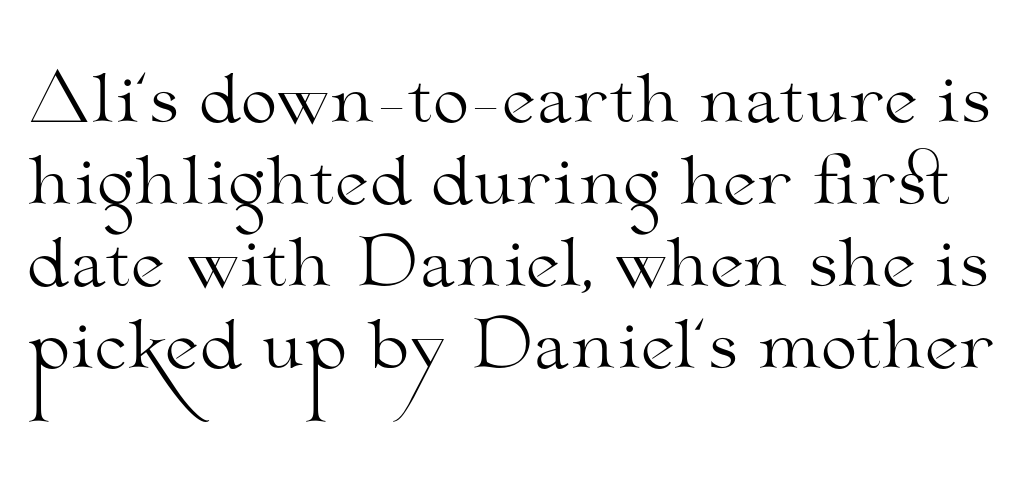
Q: Is the text bold? A: No.
Q: Is the text italic (slanted)? A: No, it is upright.
Q: Is the typeface a serif or a sans-serif typeface? A: Serif.
Q: Is the text underlined? A: No.
Q: Is the spacing between letters normal or unusually wide? A: Normal.
Q: Width (condensed, normal, or wide)? A: Wide.
Q: Stroke contrast? A: Medium.
Q: x-height? A: Small.
Q: Monospaced? A: No.
